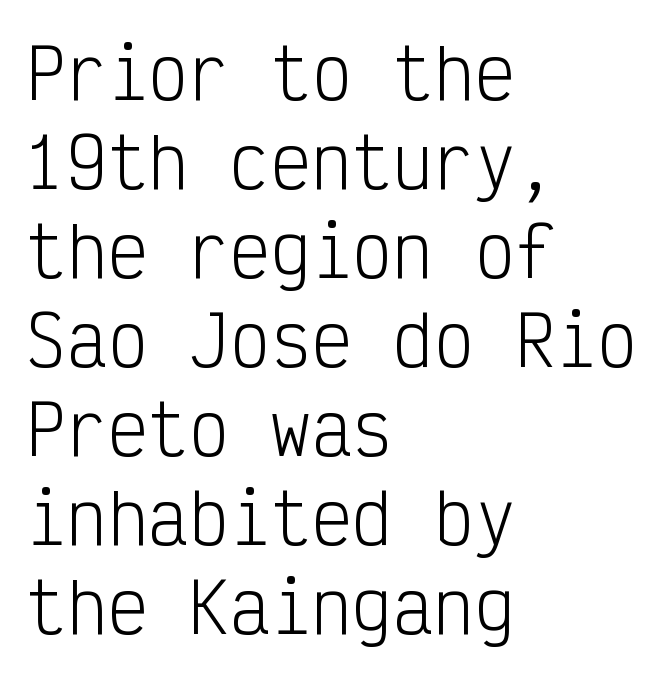
Is this a sans? Yes — the strokes have no serifs. In CSS terms this would be text-align: left. Glance below the letters and you will spot only blank space. Each letter, wide or thin by design, is forced into the same width here. Weight: not bold — regular or lighter. A typesetter would call this zero additional tracking.
